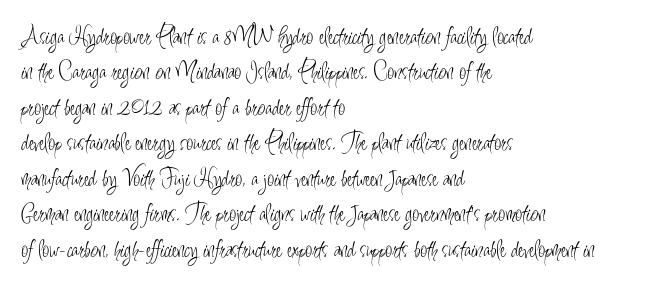
{"bold": "no", "underline": "no", "align": "left", "line_spacing": "normal", "line_spacing_ratio": 1.42, "letter_spacing": "normal", "letter_spacing_em": 0.0, "glyph_px": 25}
